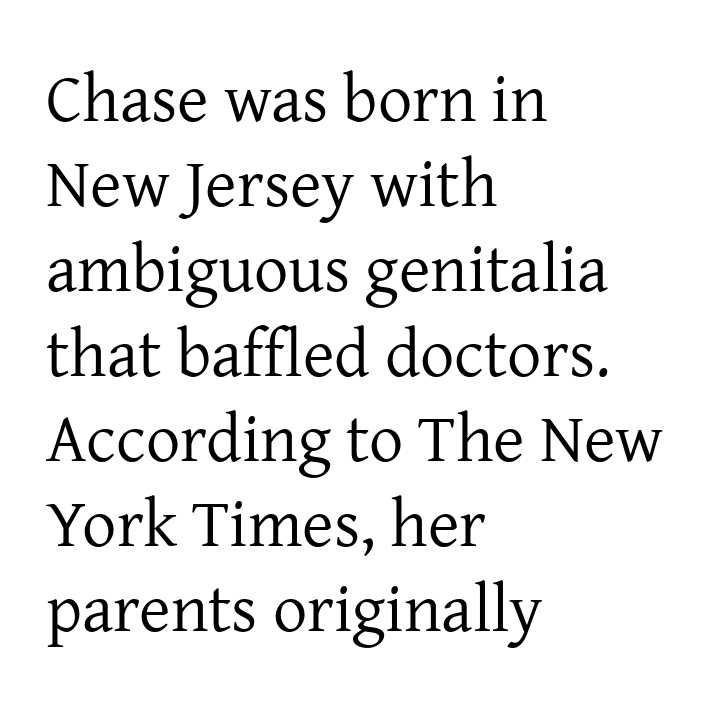
The image shows 68 px regular-weight serif type, upright; set left-aligned, normal line spacing (1.25x), normal letter spacing, not underlined; low stroke contrast and a medium x-height.
